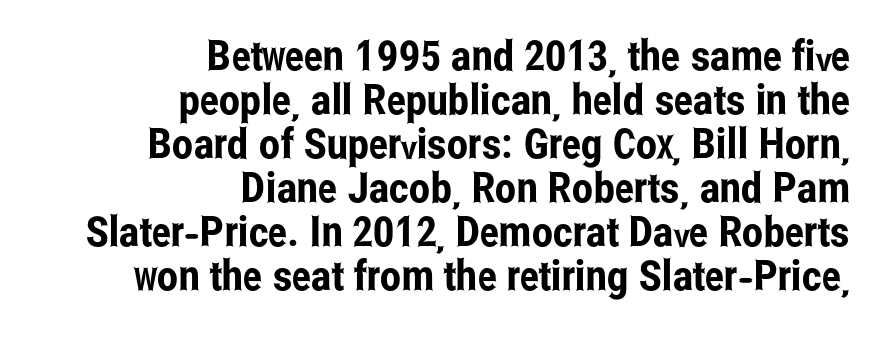
Summary of vertical rhythm: compact, with narrow interline spacing. Unlike italic type, these characters show no tilt at all. The zone under the glyphs is completely vacant. A typesetter would call this proportional, since set widths differ per character.
